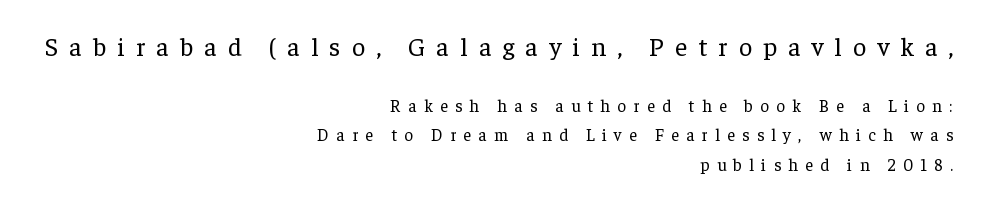
The image shows 26 px text type, upright; set right-aligned, line spacing 1.73x, unusually wide letter spacing (+0.43 em), not underlined; the first (top) block is 1.53x larger.
